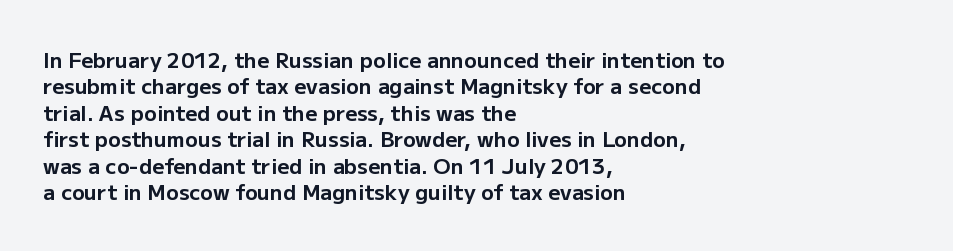
What weight is shown? A full bold with thick strokes. The lettering holds an erect, upright posture throughout. Plain, unruled lines of type. The rendering keeps characters at their native spacing. Leading: standard.
